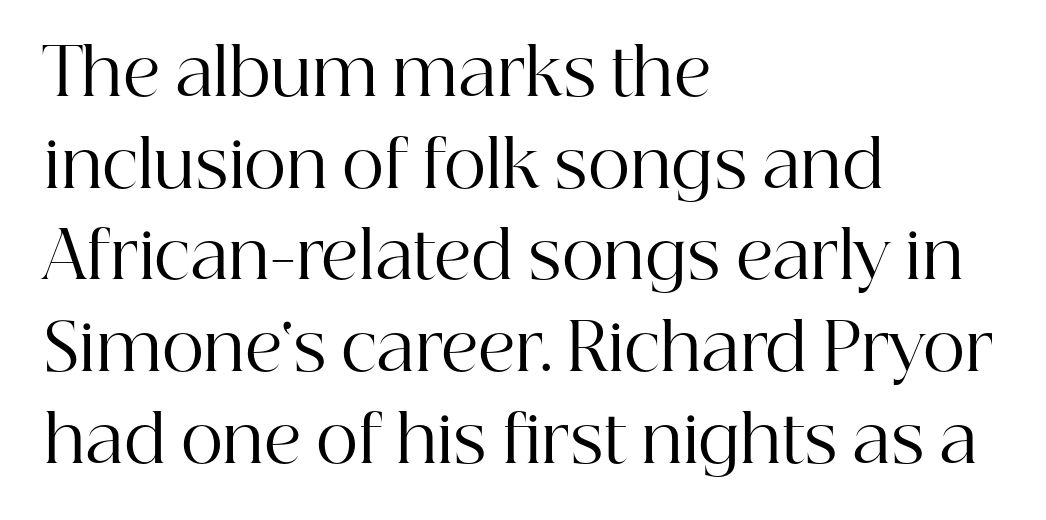
The image shows 65 px regular-weight serif type, upright; set left-aligned, normal line spacing (1.41x), normal letter spacing, not underlined; high stroke contrast and a medium x-height.
